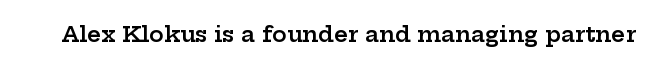
Q: Is the text bold? A: Semi-bold.
Q: Is the text italic (slanted)? A: No, it is upright.
Q: Is the text underlined? A: No.
Q: Is the spacing between letters normal or unusually wide? A: Normal.
